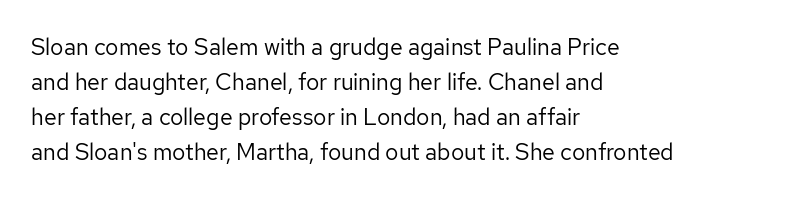
Weight: not bold — regular or lighter. The typesetter chose a ragged-right arrangement here. Each new line begins a customary step beneath the previous one. You could call the tracking neutral — neither tight nor loose. Only glyphs here, with clear space below each row. You can tell it's not italic because the verticals are truly vertical.
